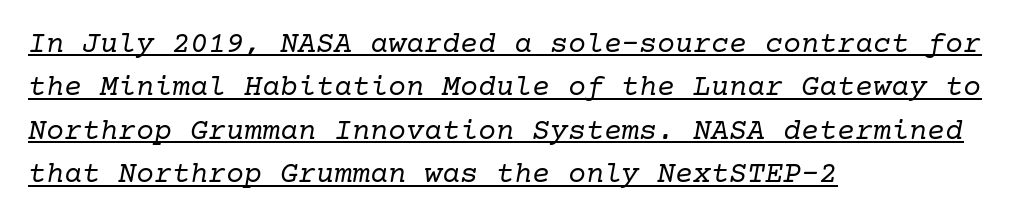
Honestly, the underline is the first thing you notice here. Rendered with sloped, italic letterforms. Honestly, the letter spacing is just normal — you wouldn't notice it. Where is the straight margin? On the left. The weight would be labelled regular, book, light, or lighter still. Font category for this specimen: serif.
